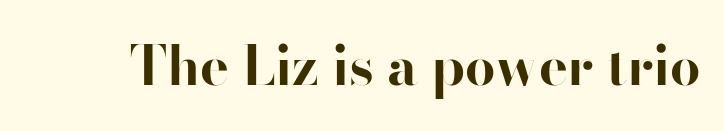
Note the varied advance widths — an 'i' is clearly narrower than an 'm'. Look at the tracking — it's just the regular setting, nothing added. The type family on display is of the sans-serif kind. Glance below the letters and you will spot only blank space. Characters remain perfectly vertical along every line.
